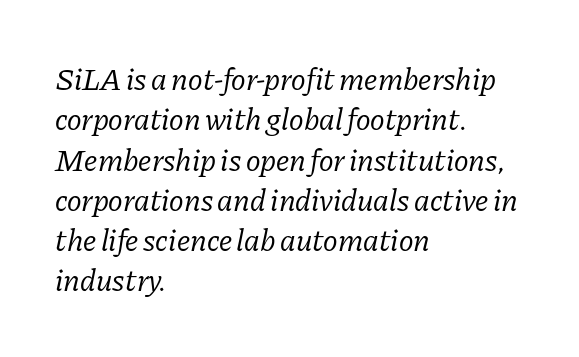
{"serif": "yes", "italic": "yes", "lean": "right", "slant_degrees": 11, "bold": "no", "weight": "regular", "width": "normal", "stroke_contrast": "low", "x_height": "medium", "monospaced": "no", "underline": "no", "align": "left", "line_spacing": "normal", "line_spacing_ratio": 1.3, "letter_spacing": "normal", "letter_spacing_em": 0.0, "glyph_px": 31}
